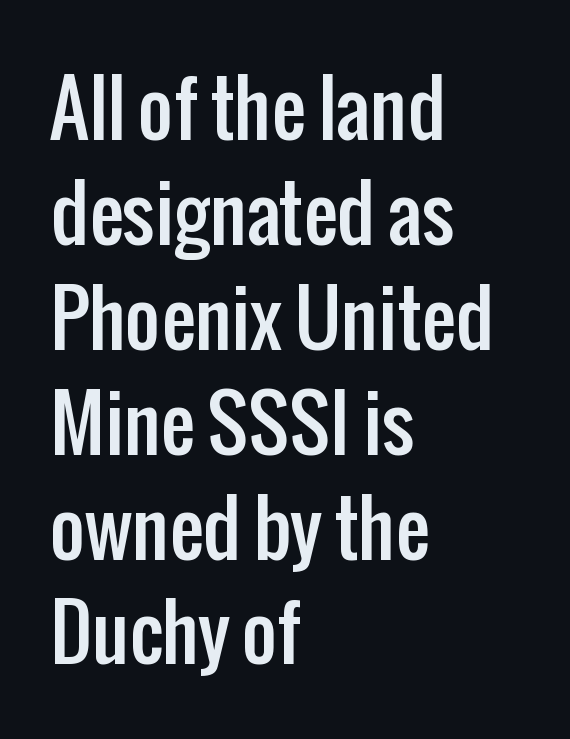
The face used here is proportionally spaced, like ordinary book or web type. The specimen reads as upright at a glance. The line texture is even and compact thanks to regular tracking. The space between consecutive lines is moderate.
